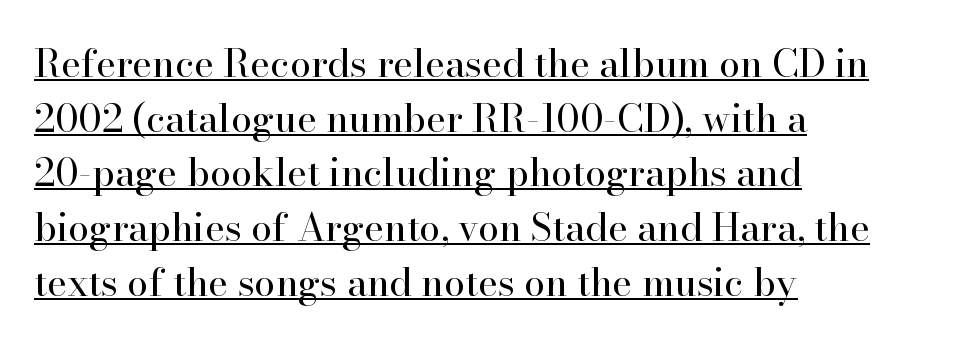
{"serif": "yes", "italic": "no", "bold": "no", "weight": "regular", "width": "normal", "stroke_contrast": "high", "x_height": "small", "monospaced": "no", "underline": "yes", "align": "left", "line_spacing": "normal", "line_spacing_ratio": 1.44, "letter_spacing": "normal", "letter_spacing_em": 0.0, "glyph_px": 38}
